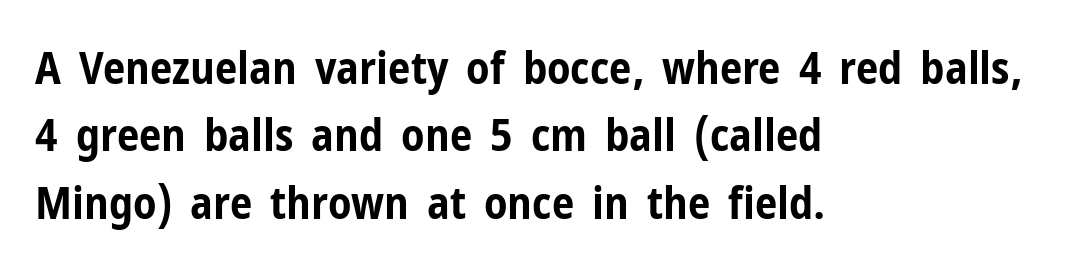
The image shows 45 px bold, condensed sans-serif type, upright; set left-aligned, normal line spacing (1.5x), normal letter spacing, not underlined; low stroke contrast and a medium x-height.
